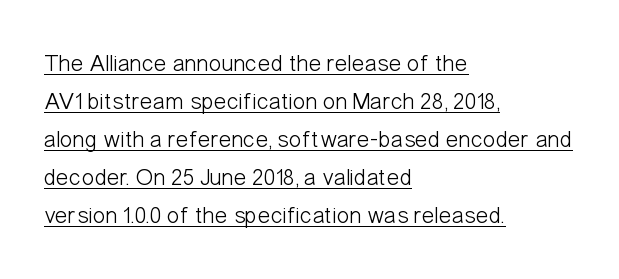
The image shows 24 px text type, upright; set left-aligned, normal line spacing (1.58x), normal letter spacing, underlined.
